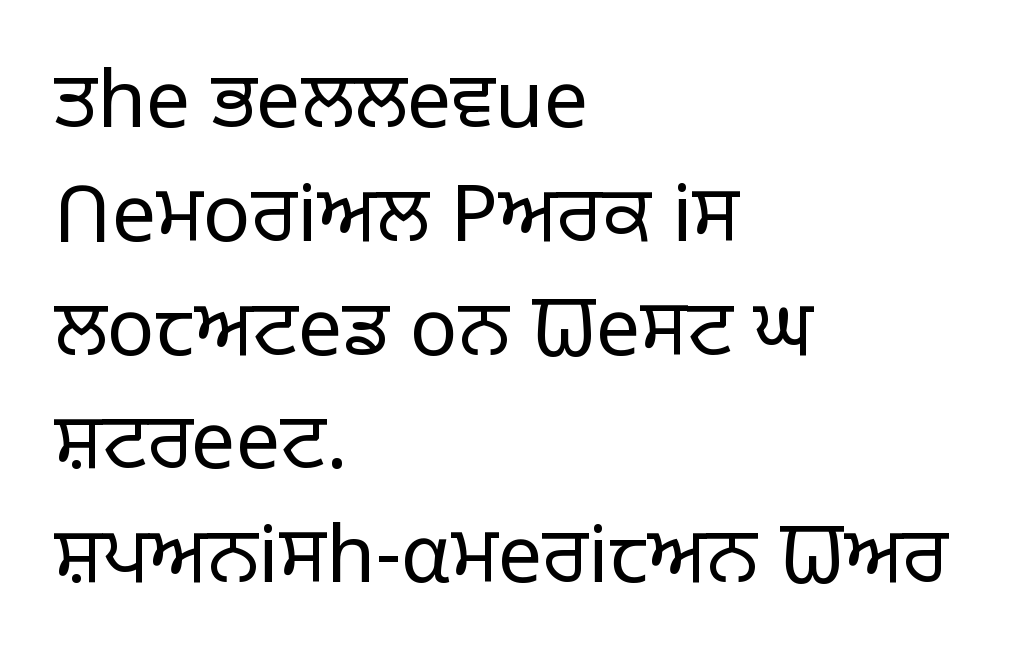
The typeface chosen for these lines omits serifs. This block has exactly the height ordinary leading produces. The passage shown has conventional tracking throughout. Is the type heavy? It reads as light-to-regular instead.
